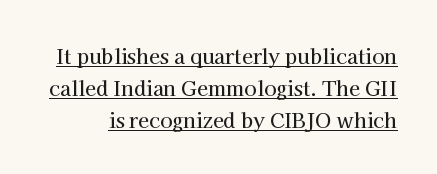
{"italic": "no", "underline": "yes", "line_spacing": "normal", "line_spacing_ratio": 1.6, "letter_spacing": "normal", "letter_spacing_em": 0.0, "glyph_px": 20}
